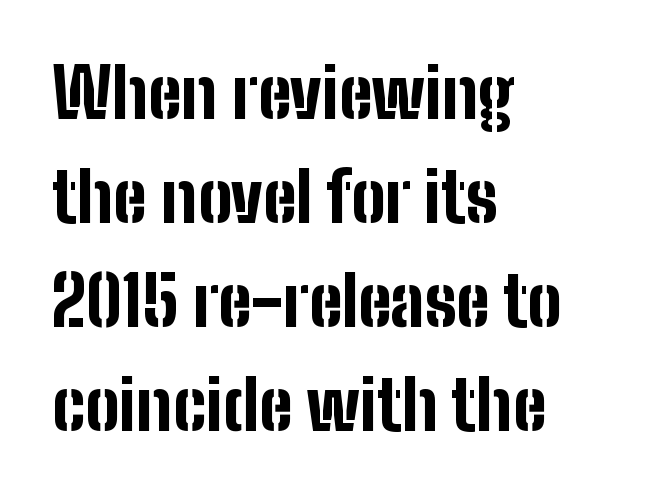
{"serif": "no", "italic": "no", "bold": "yes", "weight": "bold", "width": "condensed", "stroke_contrast": "low", "x_height": "medium", "monospaced": "no", "underline": "no", "align": "left", "line_spacing": "normal", "line_spacing_ratio": 1.53, "letter_spacing": "normal", "letter_spacing_em": 0.0, "glyph_px": 68}
